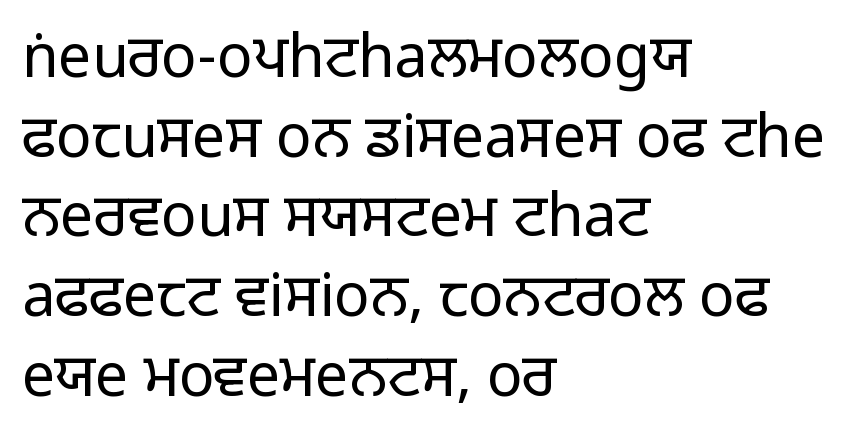
The line texture is even and compact thanks to regular tracking. Posture: vertical. Varying glyph widths throughout — classic text-font behaviour. Summary of vertical rhythm: regular, with standard interline spacing.
